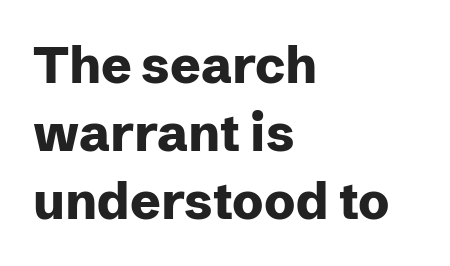
{"serif": "no", "italic": "no", "bold": "yes", "weight": "heavy", "width": "normal", "stroke_contrast": "low", "x_height": "medium", "monospaced": "no", "underline": "no", "align": "left", "line_spacing": "normal", "line_spacing_ratio": 1.33, "letter_spacing": "normal", "letter_spacing_em": 0.0, "glyph_px": 51}
